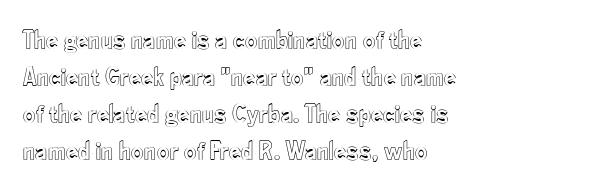
{"italic": "no", "underline": "no", "align": "left", "line_spacing": "normal", "line_spacing_ratio": 1.37, "letter_spacing": "normal", "letter_spacing_em": 0.0, "glyph_px": 27}
